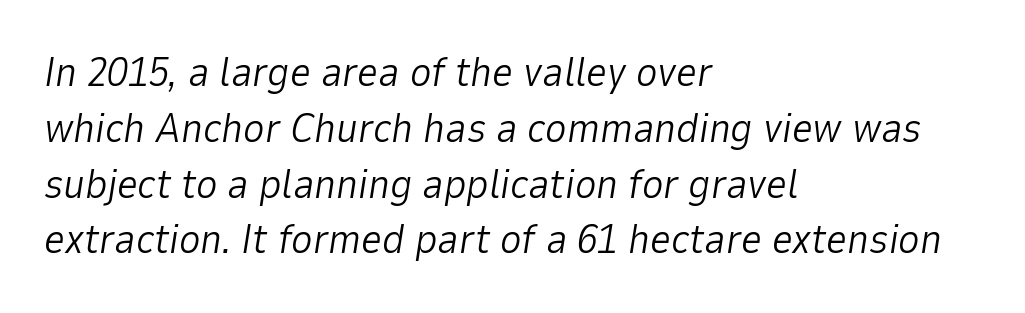
Slant detected: the letters are inclined. The compositor pushed each line to the left boundary. The specimen omits any rule beneath the text block's lines. Successive baselines arrive at the customary interval. The font is comparable to plain body text, perhaps lighter. This sample has the flowing, uneven cadence of proportional lettering.
